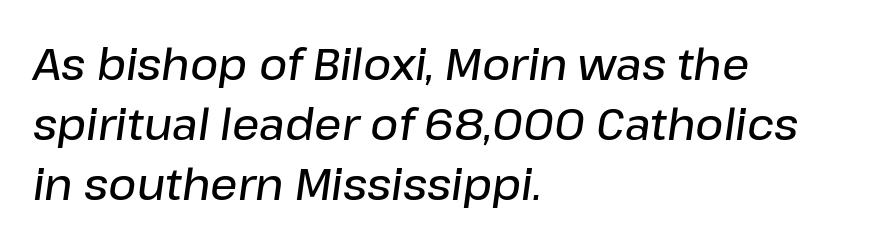
{"italic": "yes", "lean": "right", "slant_degrees": 8, "bold": "semi", "weight": "semibold", "width": "normal", "stroke_contrast": "low", "x_height": "medium", "monospaced": "no", "underline": "no", "align": "left", "line_spacing": "normal", "line_spacing_ratio": 1.39, "letter_spacing": "normal", "letter_spacing_em": 0.0, "glyph_px": 43}
